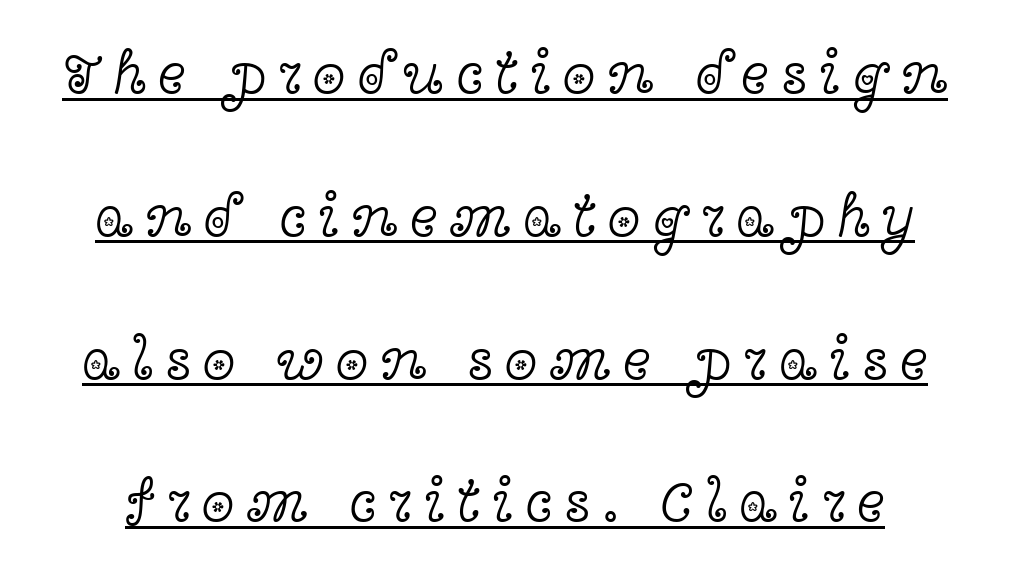
{"serif": "yes", "bold": "no", "weight": "light", "width": "wide", "x_height": "medium", "monospaced": "no", "underline": "yes", "line_spacing": "loose", "line_spacing_ratio": 2.38, "glyph_px": 60}
